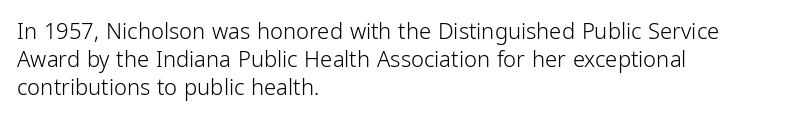
Q: Is the text bold? A: No.
Q: Is the text italic (slanted)? A: No, it is upright.
Q: Is the text underlined? A: No.
Q: How is the paragraph aligned? A: Left-aligned.
Q: Is the spacing between letters normal or unusually wide? A: Normal.
Q: Is the spacing between lines tight, normal or loose? A: Normal.
